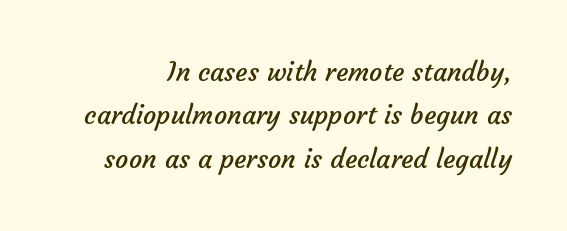
Nobody drew a line under any word here. The designer left line spacing at the default. The rendering keeps characters at their native spacing. Weight: regular or lighter.
